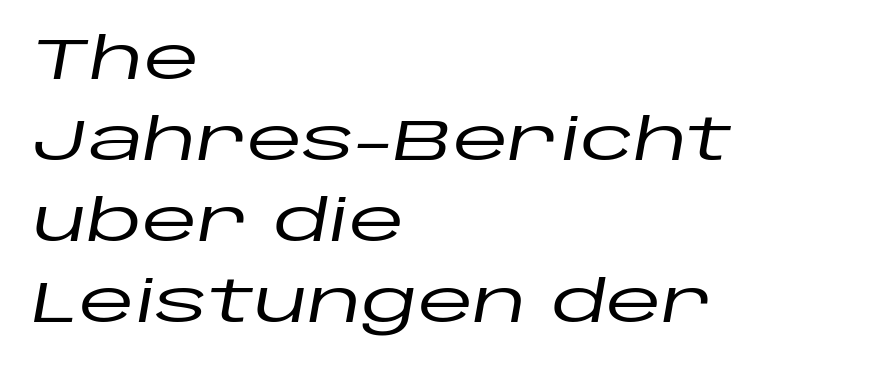
Q: Is the text italic (slanted)? A: Yes, it leans right by about 10 degrees.
Q: Is the text underlined? A: No.
Q: How is the paragraph aligned? A: Left-aligned.
Q: Is the spacing between letters normal or unusually wide? A: Normal.
Q: Is the spacing between lines tight, normal or loose? A: Normal.
Q: Width (condensed, normal, or wide)? A: Wide.
Q: Stroke contrast? A: Low.
Q: x-height? A: Large.
Q: Monospaced? A: No.
